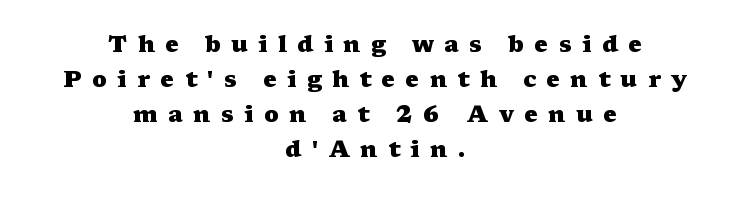
The font's upright variant was chosen for this text. Set as a true bold cut, around the 700 mark. The lines sit at an ordinary, default distance from one another. Unmarked baselines from the first word to the last. Loose tracking; the words dissolve into strings of separated letters.
